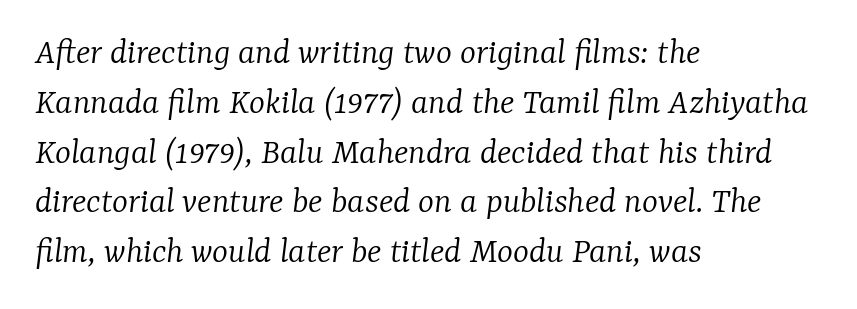
The image shows 38 px light serif type, italic (leaning right); set left-aligned, normal line spacing (1.31x), normal letter spacing, not underlined; low stroke contrast and a medium x-height.
